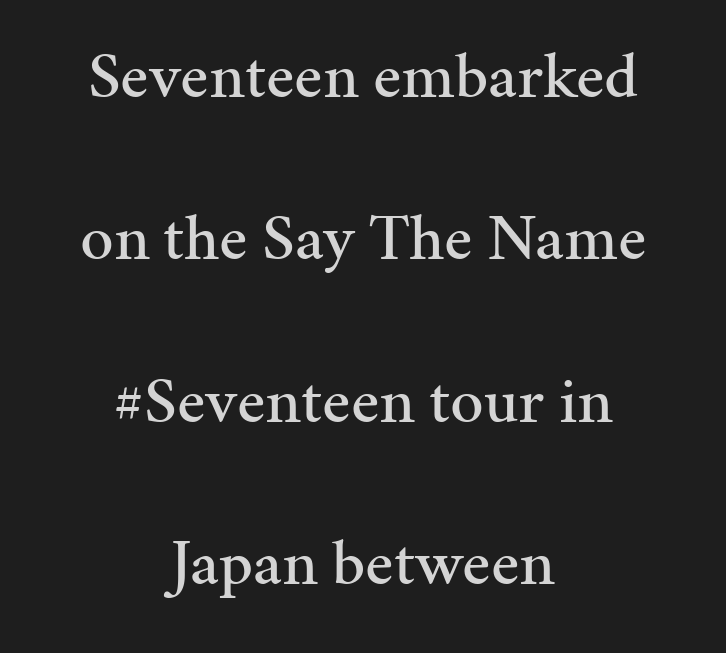
Q: Is the text italic (slanted)? A: No, it is upright.
Q: Is the typeface a serif or a sans-serif typeface? A: Serif.
Q: Is the text underlined? A: No.
Q: How is the paragraph aligned? A: Centered.
Q: Is the spacing between letters normal or unusually wide? A: Normal.
Q: Is the spacing between lines tight, normal or loose? A: Loose.
Q: Width (condensed, normal, or wide)? A: Normal.
Q: Stroke contrast? A: Medium.
Q: x-height? A: Medium.
Q: Monospaced? A: No.
